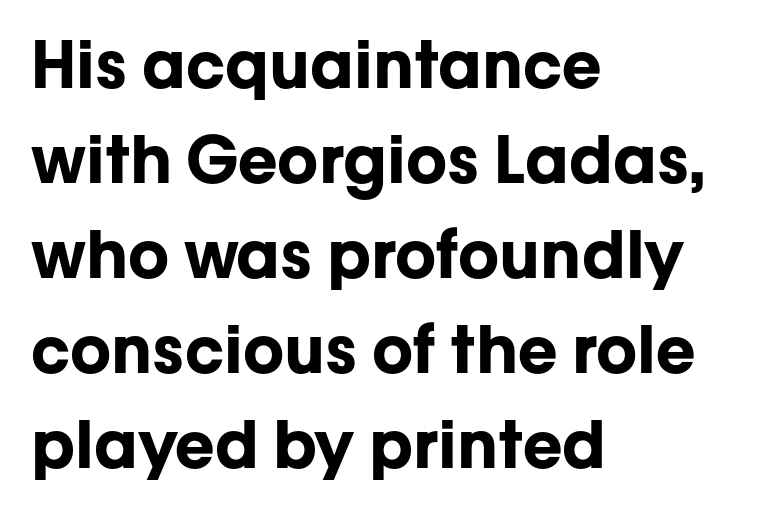
The font's upright variant was chosen for this text. Clear beneath every line of the passage. Heft: maximum for text — a bold. The face used here is rendered with its standard letterfit. Spacing verdict: proportional, widths tailored to each character.
